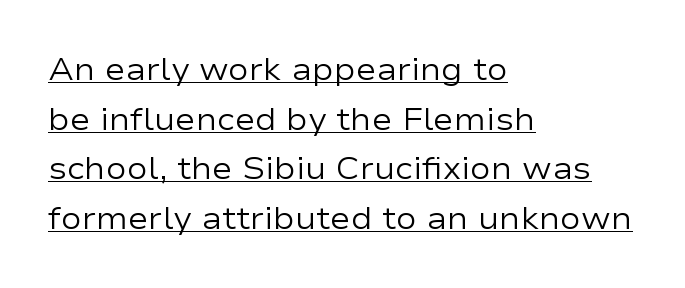
{"serif": "no", "italic": "no", "bold": "no", "weight": "regular", "width": "wide", "stroke_contrast": "low", "x_height": "medium", "monospaced": "no", "underline": "yes", "align": "left", "line_spacing": "normal", "line_spacing_ratio": 1.6, "letter_spacing": "normal", "letter_spacing_em": 0.0, "glyph_px": 31}
